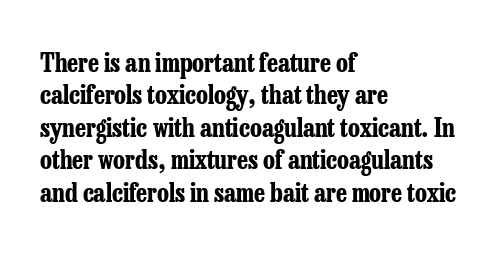
Q: Is the text bold? A: Yes.
Q: Is the text italic (slanted)? A: No, it is upright.
Q: Is the text underlined? A: No.
Q: How is the paragraph aligned? A: Left-aligned.
Q: Is the spacing between letters normal or unusually wide? A: Normal.
Q: Is the spacing between lines tight, normal or loose? A: Normal.
